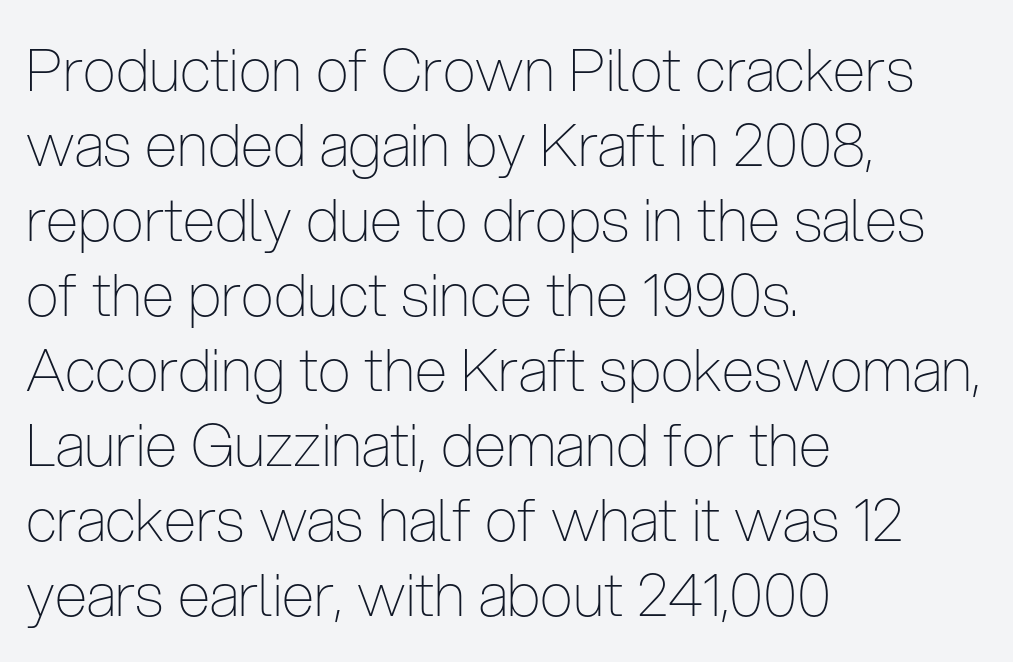
{"serif": "no", "italic": "no", "bold": "no", "weight": "thin", "width": "condensed", "stroke_contrast": "low", "x_height": "medium", "monospaced": "no", "underline": "no", "align": "left", "line_spacing": "normal", "line_spacing_ratio": 1.27, "letter_spacing": "normal", "letter_spacing_em": 0.0, "glyph_px": 59}
